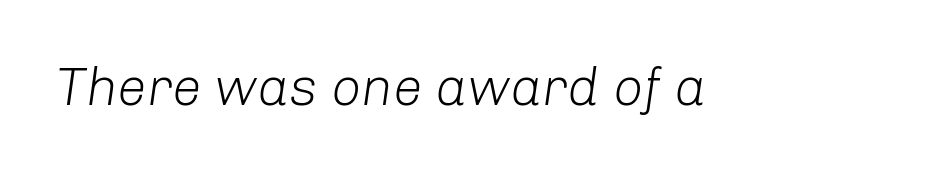
The image shows 53 px light type, italic (leaning right); set normal letter spacing, not underlined; low stroke contrast and a medium x-height.
